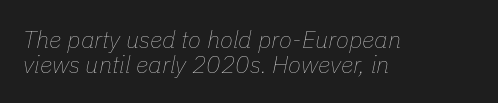
The image shows 24 px text type, italic (leaning right); set left-aligned, tight line spacing (1.03x), normal letter spacing, not underlined.
